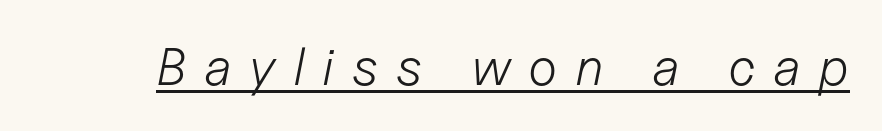
The image shows 53 px light type, italic (leaning right); set unusually wide letter spacing (+0.33 em), underlined; low stroke contrast and a medium x-height.
